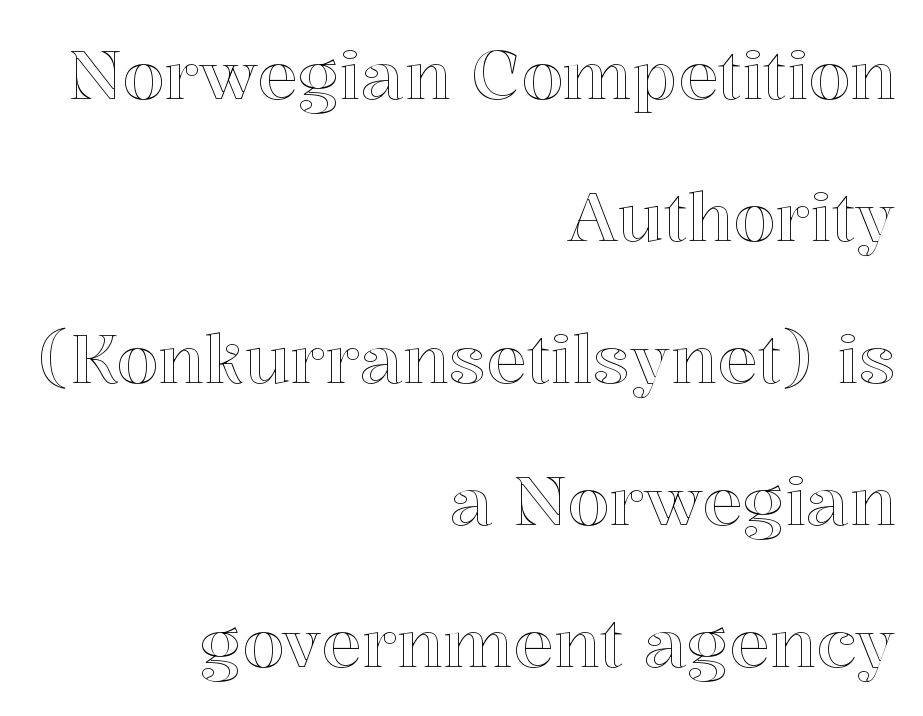
{"italic": "no", "width": "normal", "x_height": "medium", "monospaced": "no", "underline": "no", "align": "right", "line_spacing": "loose", "line_spacing_ratio": 2.09, "letter_spacing": "normal", "letter_spacing_em": 0.0, "glyph_px": 68}
